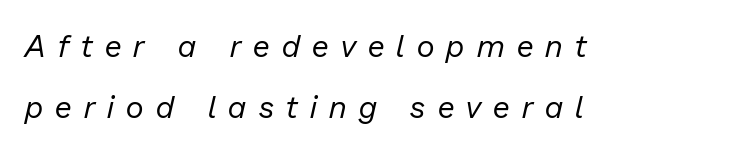
The image shows 31 px regular-weight type, italic (leaning right); set left-aligned, loose line spacing (1.98x), unusually wide letter spacing (+0.4 em), not underlined; low stroke contrast and a medium x-height.
